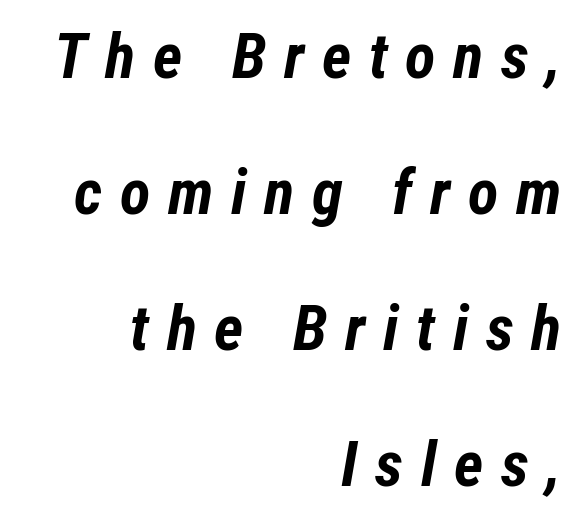
Q: Is the text bold? A: Yes.
Q: Is the text italic (slanted)? A: Yes, it leans right by about 12 degrees.
Q: Is the text underlined? A: No.
Q: How is the paragraph aligned? A: Right-aligned.
Q: Is the spacing between letters normal or unusually wide? A: Unusually wide.
Q: Is the spacing between lines tight, normal or loose? A: Loose.
Q: Width (condensed, normal, or wide)? A: Condensed.
Q: Stroke contrast? A: Low.
Q: x-height? A: Medium.
Q: Monospaced? A: No.
